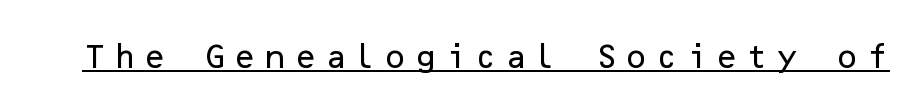
{"italic": "no", "underline": "yes", "letter_spacing": "wide", "letter_spacing_em": 0.25, "glyph_px": 27}
